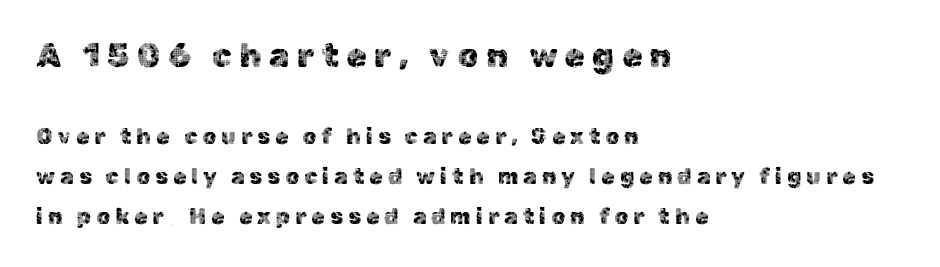
The image shows 33 px sans-serif type, upright; set left-aligned, line spacing 1.83x, unusually wide letter spacing (+0.22 em), not underlined; the first (top) block is 1.5x larger; a medium x-height.
